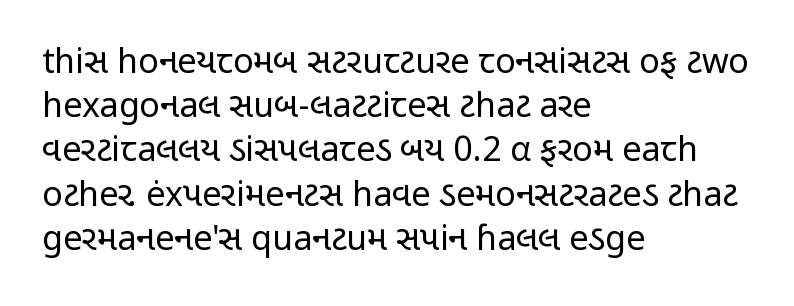
{"serif": "no", "italic": "no", "bold": "no", "weight": "regular", "width": "condensed", "stroke_contrast": "low", "x_height": "medium", "monospaced": "no", "underline": "no", "align": "left", "line_spacing": "normal", "line_spacing_ratio": 1.3, "letter_spacing": "normal", "letter_spacing_em": 0.0, "glyph_px": 34}
